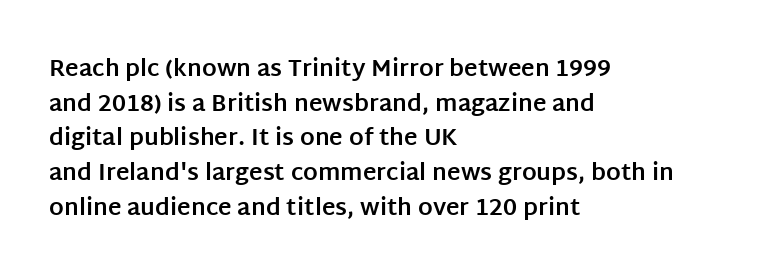
{"italic": "no", "bold": "yes", "underline": "no", "align": "left", "line_spacing": "normal", "line_spacing_ratio": 1.51, "letter_spacing": "normal", "letter_spacing_em": 0.0, "glyph_px": 23}
